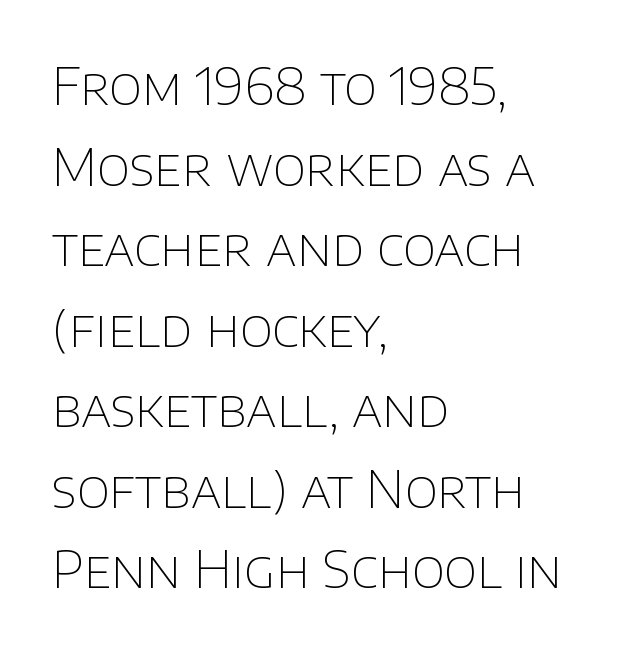
The passage shown is typed in a proportional face where columns would drift. In terms of posture, this sample is upright. Honestly, the letter spacing is just normal — you wouldn't notice it. This is not heavy type; no bold has been used. Check where the strokes stop: nothing finishes them off — pure sans.
